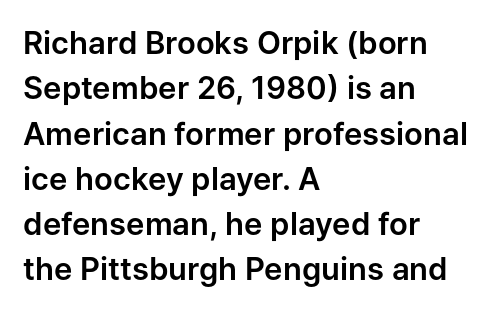
Classification — sans serif. In CSS terms this would be text-align: left. Nothing unusual about the tracking: characters are spaced as the font intends. Summary of vertical rhythm: regular, with standard interline spacing. The specimen omits any rule beneath the text block's lines. These lines were composed using upright roman letters.
